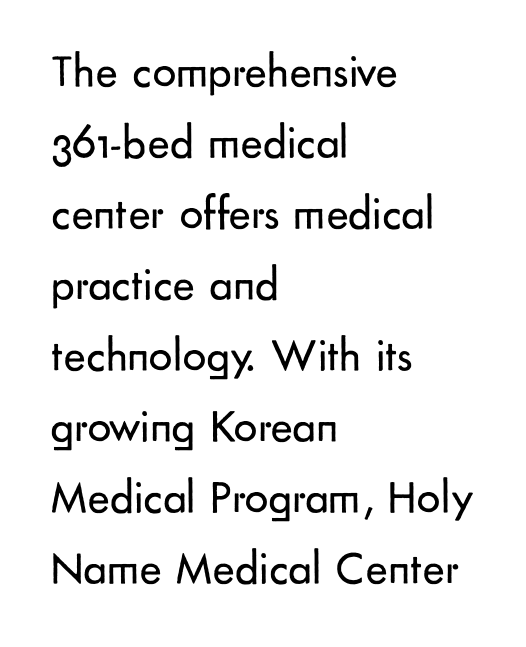
The image shows 47 px regular-weight sans-serif type, upright; set left-aligned, normal line spacing (1.51x), normal letter spacing, not underlined; low stroke contrast and a small x-height.
